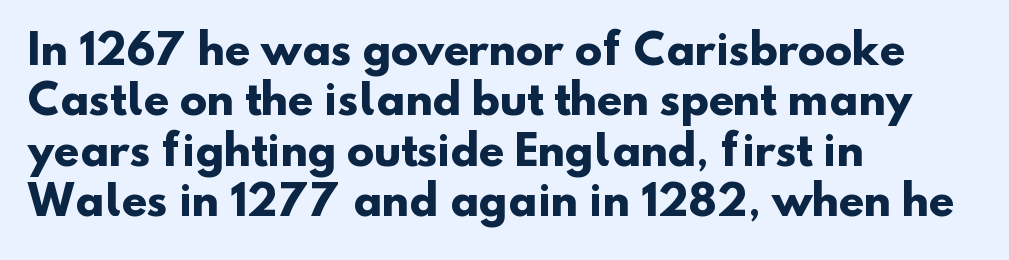
Q: Is the text bold? A: Yes.
Q: Is the typeface a serif or a sans-serif typeface? A: Sans-serif.
Q: Is the text underlined? A: No.
Q: How is the paragraph aligned? A: Left-aligned.
Q: Is the spacing between letters normal or unusually wide? A: Normal.
Q: Width (condensed, normal, or wide)? A: Normal.
Q: Stroke contrast? A: Low.
Q: x-height? A: Small.
Q: Monospaced? A: No.
